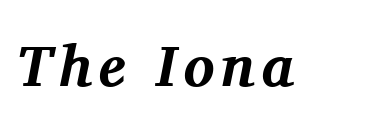
Q: Is the text bold? A: Yes.
Q: Is the text italic (slanted)? A: Yes, it leans right by about 11 degrees.
Q: Is the typeface a serif or a sans-serif typeface? A: Serif.
Q: Is the text underlined? A: No.
Q: Width (condensed, normal, or wide)? A: Normal.
Q: Stroke contrast? A: Medium.
Q: x-height? A: Medium.
Q: Monospaced? A: No.
